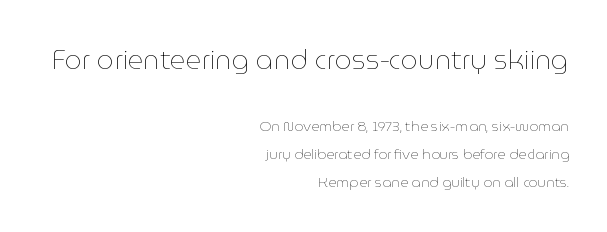
Q: Is the text bold? A: No.
Q: Is the text italic (slanted)? A: No, it is upright.
Q: Is the text underlined? A: No.
Q: How is the paragraph aligned? A: Right-aligned.
Q: Is the spacing between letters normal or unusually wide? A: Normal.
Q: Is the spacing between lines tight, normal or loose? A: Loose.
Q: Which block of text is set in a larger size, the first (top) or the second (bottom)? A: The first (top) one.
